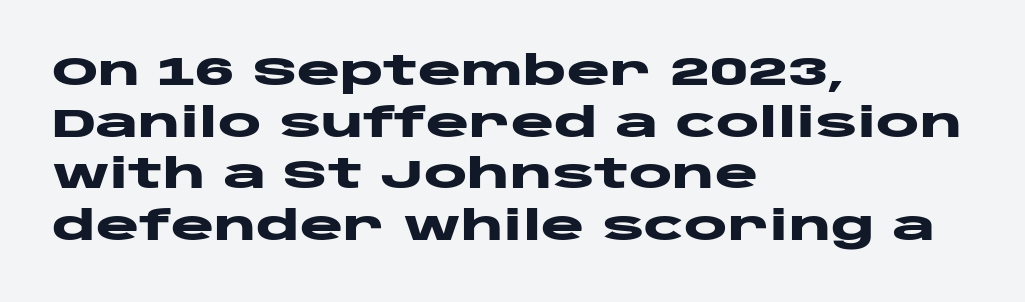
Q: Is the text bold? A: Yes.
Q: Is the text italic (slanted)? A: No, it is upright.
Q: Is the typeface a serif or a sans-serif typeface? A: Sans-serif.
Q: Is the text underlined? A: No.
Q: How is the paragraph aligned? A: Left-aligned.
Q: Is the spacing between letters normal or unusually wide? A: Normal.
Q: Is the spacing between lines tight, normal or loose? A: Normal.
Q: Width (condensed, normal, or wide)? A: Wide.
Q: Stroke contrast? A: Low.
Q: x-height? A: Large.
Q: Monospaced? A: No.
